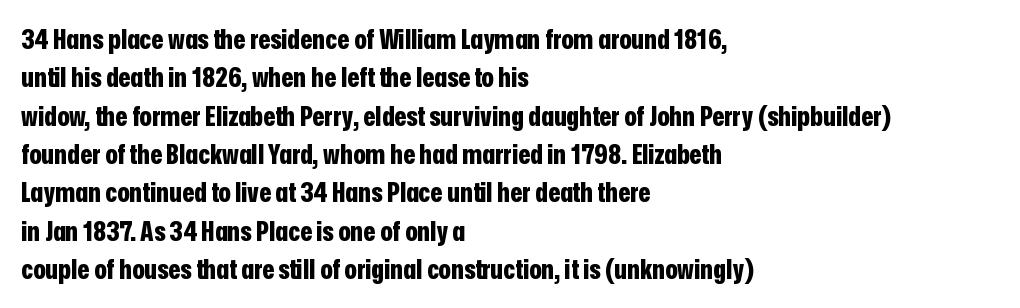
Q: Is the text bold? A: Yes.
Q: Is the text italic (slanted)? A: No, it is upright.
Q: Is the typeface a serif or a sans-serif typeface? A: Sans-serif.
Q: Is the text underlined? A: No.
Q: How is the paragraph aligned? A: Left-aligned.
Q: Is the spacing between letters normal or unusually wide? A: Normal.
Q: Is the spacing between lines tight, normal or loose? A: Normal.
Q: Width (condensed, normal, or wide)? A: Condensed.
Q: Stroke contrast? A: Low.
Q: x-height? A: Medium.
Q: Monospaced? A: No.
